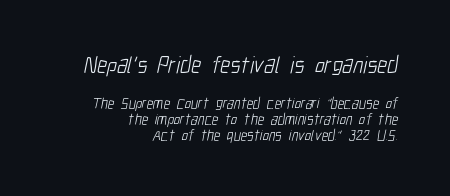
{"bold": "no", "underline": "no", "align": "right", "line_spacing": "tight", "line_spacing_ratio": 1.06, "letter_spacing": "normal", "letter_spacing_em": 0.0, "larger_block": "first", "size_ratio": 1.53, "glyph_px": 23}
